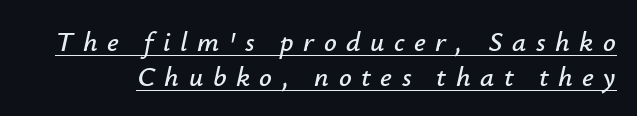
Letter spacing: wide. It's the slanting kind of type. The passage shown is typed in a proportional face where columns would drift. Is there an underline? Yes — a line sits under the letters.
